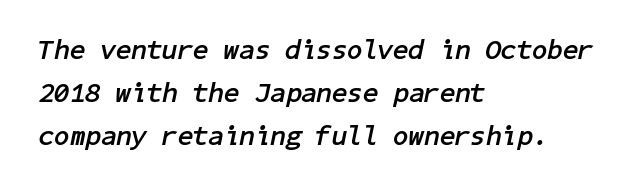
{"italic": "yes", "lean": "right", "slant_degrees": 11, "bold": "yes", "weight": "semibold", "width": "normal", "stroke_contrast": "low", "x_height": "medium", "underline": "no", "align": "left", "line_spacing": "normal", "line_spacing_ratio": 1.53, "letter_spacing": "normal", "letter_spacing_em": 0.0, "glyph_px": 28}
